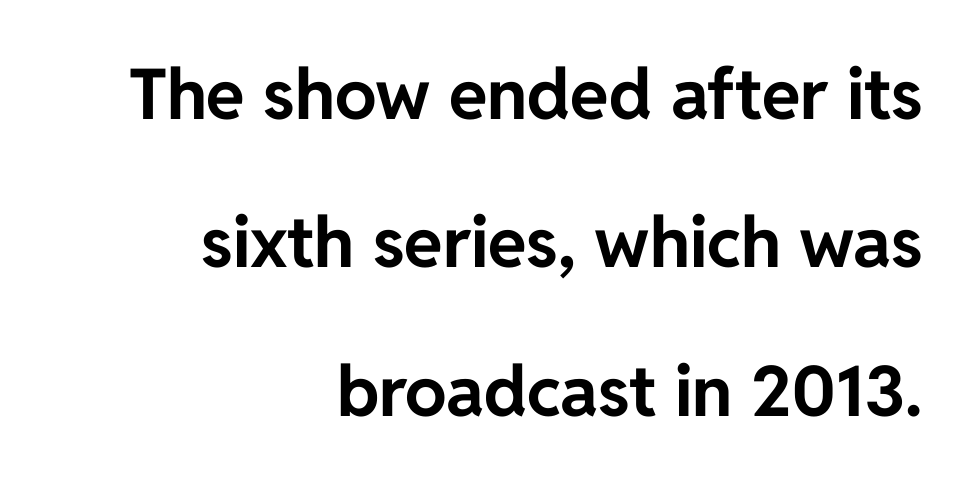
Posture: vertical. These lines are rendered in a variable-pitch font. Short and long lines alike share a common ending point at right. Students, this is bold: see how much ink each stroke carries. Lines of text with bare space underneath.
